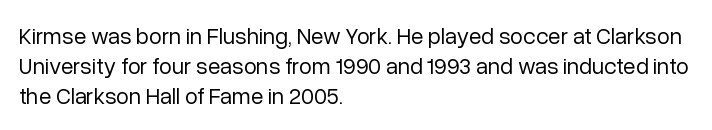
The lines are quadded left. The font sits on the lighter half of the weight spectrum, regular included. Tracking here is standard; glyphs follow each other at the usual distance. Italic? Not at all — the glyphs are vertical. Rule under the text: the space is simply empty.
